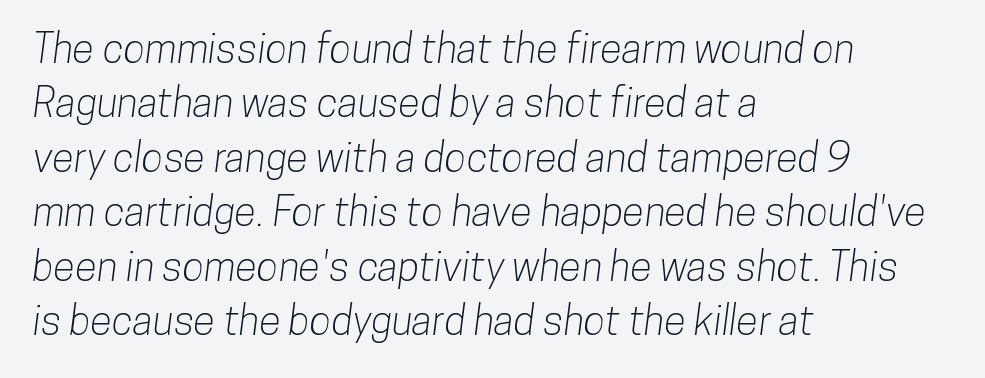
Regular leading. Nope, no serifs anywhere on these letters. The face used here is proportionally spaced, like ordinary book or web type. Type without underlining.
